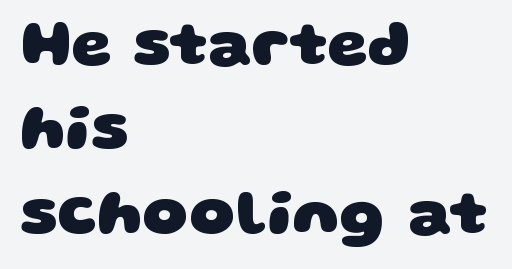
Q: Is the text bold? A: Yes.
Q: Is the typeface a serif or a sans-serif typeface? A: Sans-serif.
Q: Is the text underlined? A: No.
Q: How is the paragraph aligned? A: Left-aligned.
Q: Is the spacing between letters normal or unusually wide? A: Normal.
Q: Is the spacing between lines tight, normal or loose? A: Normal.
Q: Width (condensed, normal, or wide)? A: Wide.
Q: Stroke contrast? A: Low.
Q: x-height? A: Large.
Q: Monospaced? A: No.
